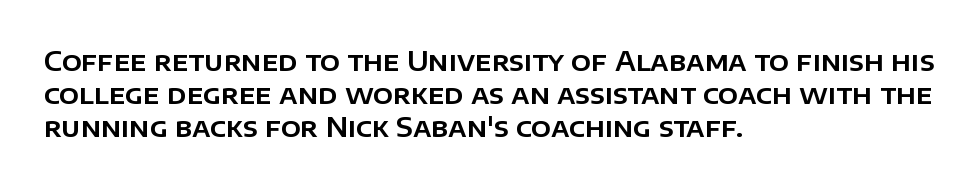
Q: Is the text italic (slanted)? A: No, it is upright.
Q: Is the text underlined? A: No.
Q: How is the paragraph aligned? A: Left-aligned.
Q: Is the spacing between letters normal or unusually wide? A: Normal.
Q: Is the spacing between lines tight, normal or loose? A: Normal.
